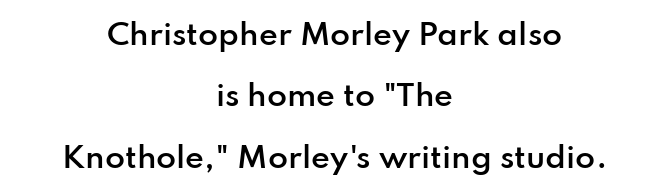
Q: Is the text bold? A: Semi-bold.
Q: Is the text italic (slanted)? A: No, it is upright.
Q: Is the typeface a serif or a sans-serif typeface? A: Sans-serif.
Q: Is the text underlined? A: No.
Q: How is the paragraph aligned? A: Centered.
Q: Is the spacing between letters normal or unusually wide? A: Normal.
Q: Is the spacing between lines tight, normal or loose? A: Loose.
Q: Width (condensed, normal, or wide)? A: Normal.
Q: Stroke contrast? A: Low.
Q: x-height? A: Small.
Q: Monospaced? A: No.
